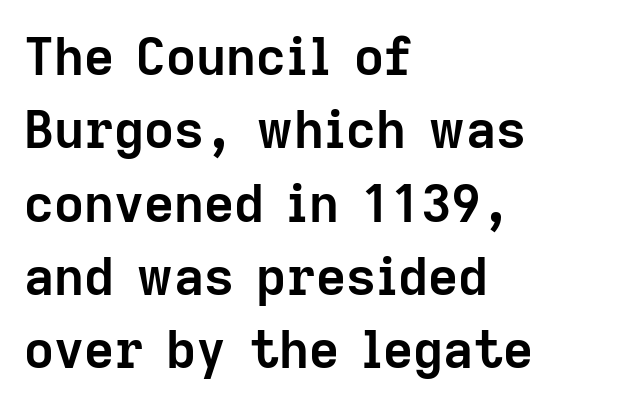
Q: Is the text bold? A: Yes.
Q: Is the text italic (slanted)? A: No, it is upright.
Q: Is the typeface a serif or a sans-serif typeface? A: Sans-serif.
Q: Is the text underlined? A: No.
Q: How is the paragraph aligned? A: Left-aligned.
Q: Is the spacing between letters normal or unusually wide? A: Normal.
Q: Is the spacing between lines tight, normal or loose? A: Normal.
Q: Width (condensed, normal, or wide)? A: Normal.
Q: Stroke contrast? A: Low.
Q: x-height? A: Medium.
Q: Monospaced? A: No.
